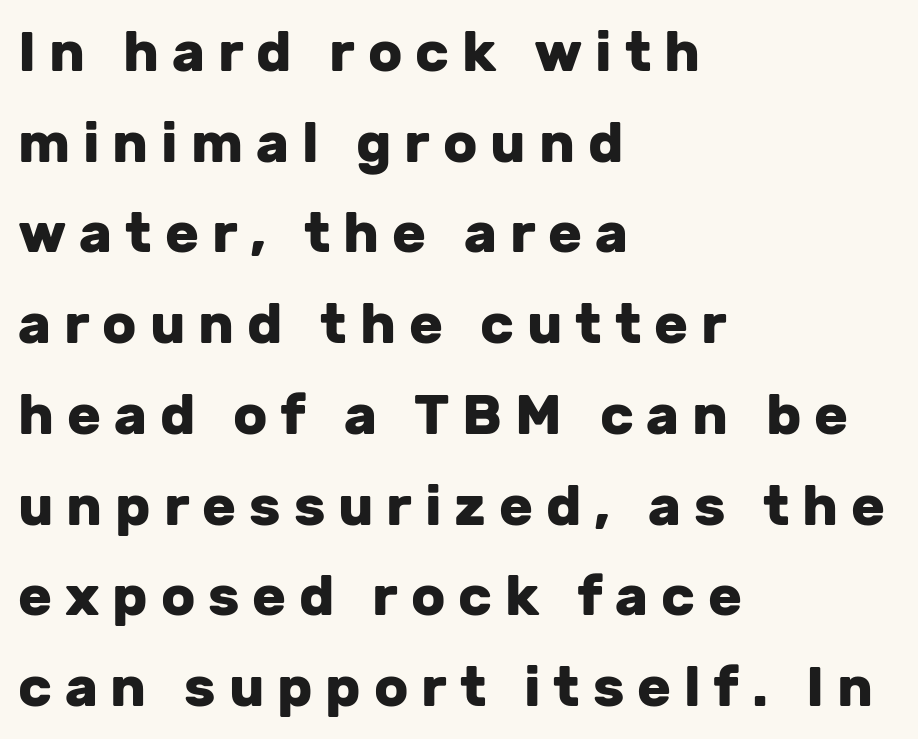
{"serif": "no", "italic": "no", "bold": "yes", "weight": "heavy", "width": "normal", "stroke_contrast": "low", "x_height": "medium", "monospaced": "no", "underline": "no", "align": "left", "line_spacing": "normal", "line_spacing_ratio": 1.62, "letter_spacing": "wide", "letter_spacing_em": 0.23, "glyph_px": 56}
